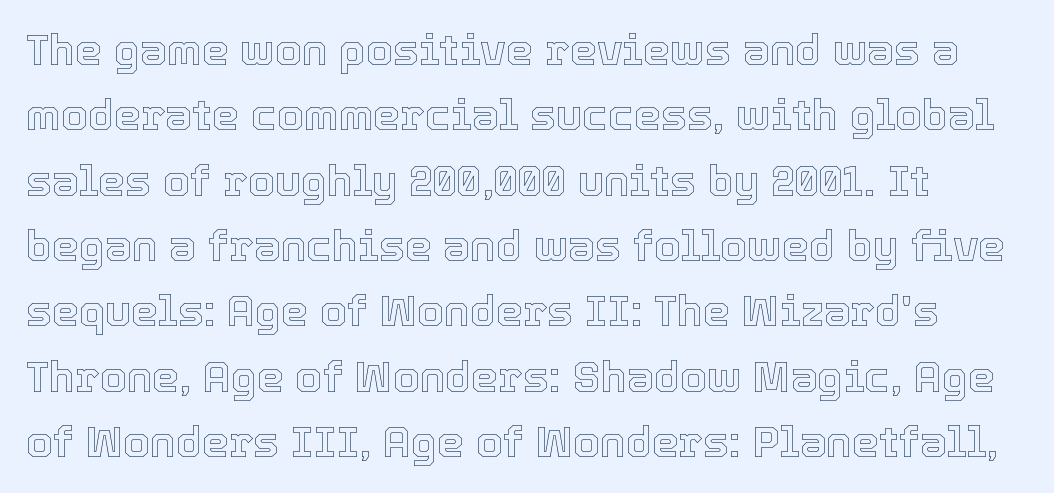
Observe the ordinary spacing: letters are neighbours, not strangers. You could not count columns in this text — the font is proportionally spaced. The block of text has a typical density, with ordinary space between rows. Posture: vertical. Nobody drew a line under any word here.
